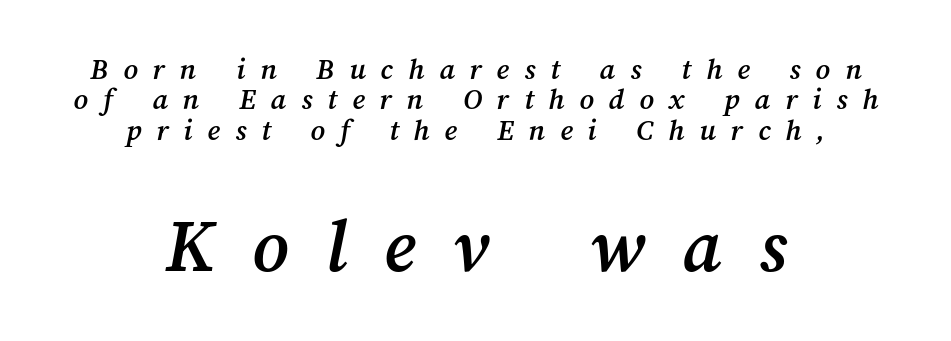
Short and long lines alike share a common midpoint. Regarding leading, the lines here are crowded together. Does extra space separate the letters? Yes, quite a lot of it. Has an underline been added? It has not.
